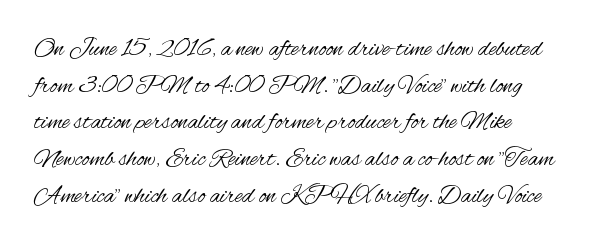
Q: Is the text bold? A: No.
Q: Is the text italic (slanted)? A: Yes.
Q: Is the text underlined? A: No.
Q: Is the spacing between letters normal or unusually wide? A: Normal.
Q: Is the spacing between lines tight, normal or loose? A: Normal.
